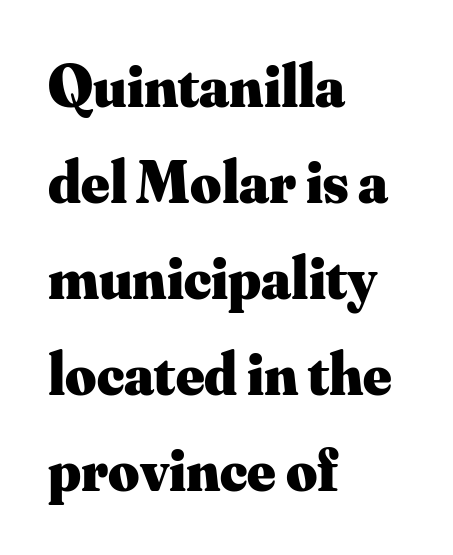
Observe the ordinary spacing: letters are neighbours, not strangers. A typesetter would call this leading conventional body-copy spacing. The letters advance in unequal steps, a hallmark of proportional type. Just letters on the line, the space beneath them empty. This sample uses a serif face. Posture: upright roman.
